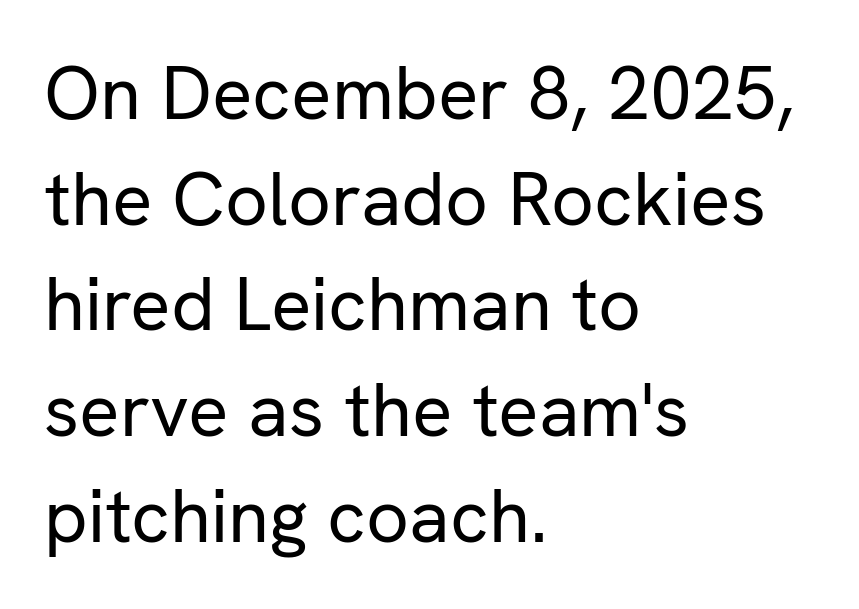
{"serif": "no", "italic": "no", "bold": "no", "weight": "regular", "width": "normal", "stroke_contrast": "low", "x_height": "medium", "monospaced": "no", "underline": "no", "align": "left", "line_spacing": "normal", "line_spacing_ratio": 1.41, "letter_spacing": "normal", "letter_spacing_em": 0.0, "glyph_px": 75}
